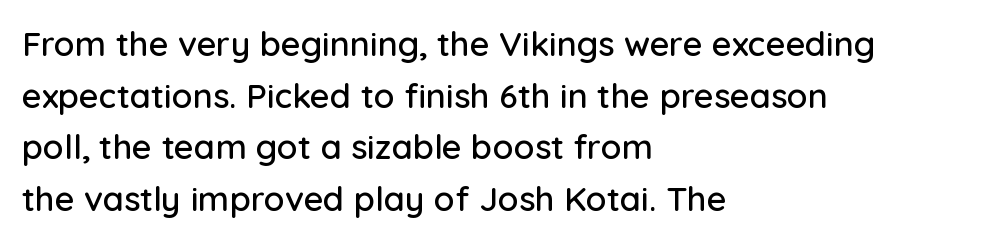
The image shows 34 px sans-serif type, upright; set left-aligned, normal line spacing (1.52x), normal letter spacing, not underlined; low stroke contrast and a medium x-height.
